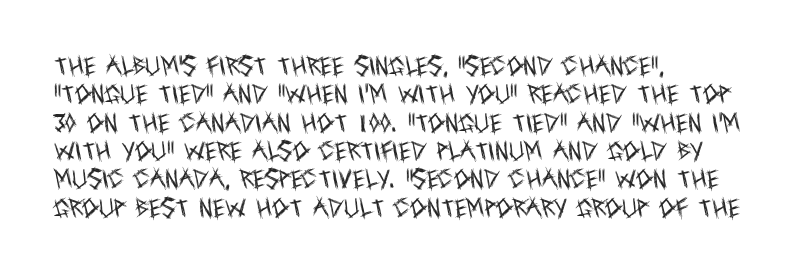
Evenly set lines give the paragraph a standard silhouette. Students, note that the glyphs here touch the page at normal intervals. In terms of posture, this sample is upright. Typeset ragged right — the left edge is the straight one.
